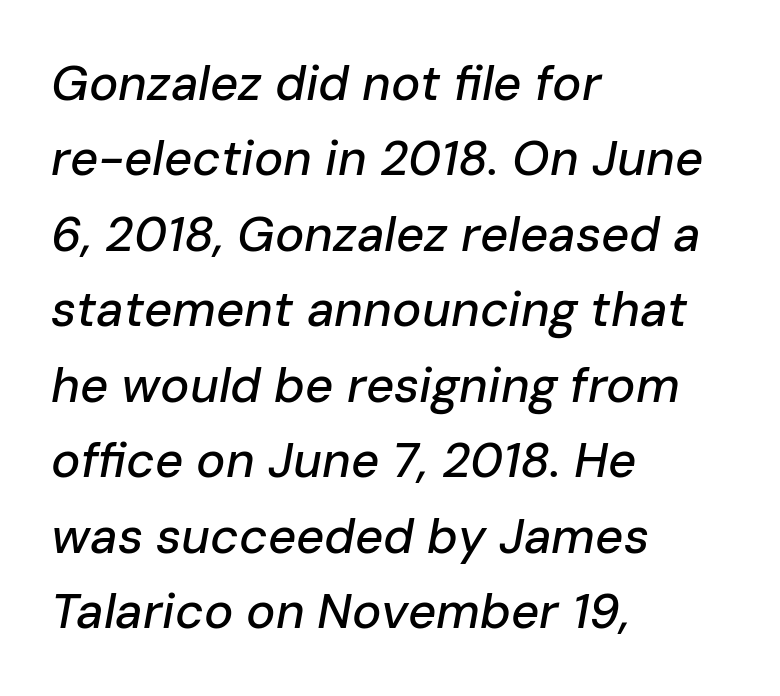
Spacing verdict: proportional, widths tailored to each character. Spacing between characters is what you'd get straight out of the box. The text carries the slant typical of an italic or oblique font. This sample is left-justified, so line endings fall wherever the words run out.
